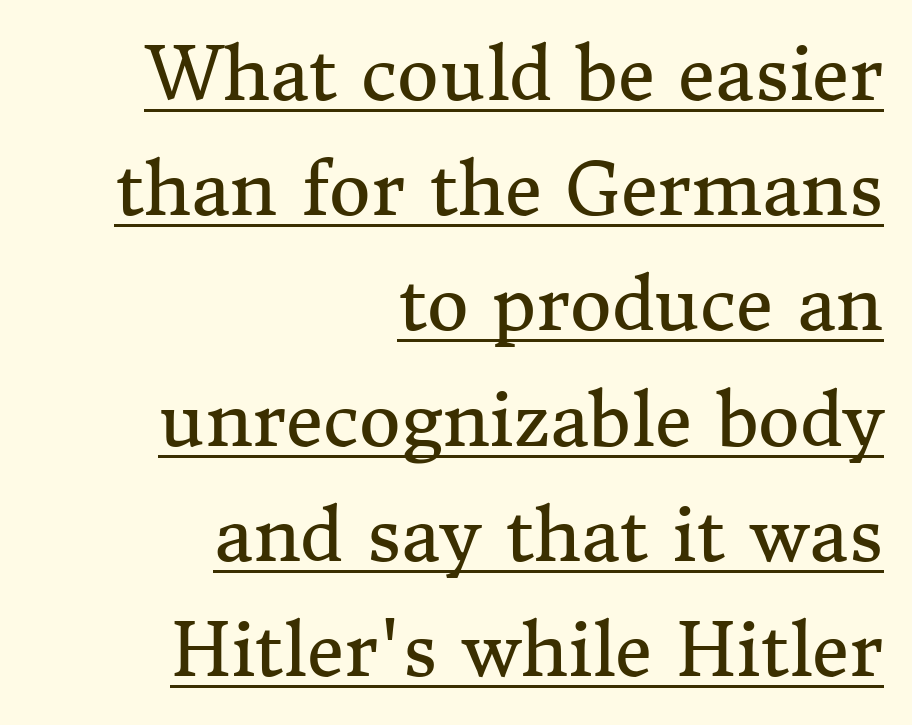
Does the leading feel generous? No, just average. Does a line run under the words? Yes, clearly. These lines were composed using upright roman letters. The face used here is seriffed, in the tradition of book romans. Each word holds together tightly as a unit, with standard inter-letter gaps. The ragged edge is on the left, which tells us the setting is flush right.
